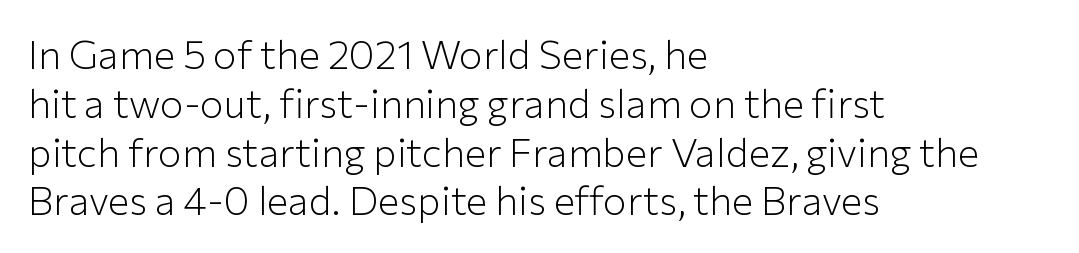
The image shows 40 px light sans-serif type, upright; set left-aligned, line spacing 1.22x, normal letter spacing, not underlined; low stroke contrast and a medium x-height.
